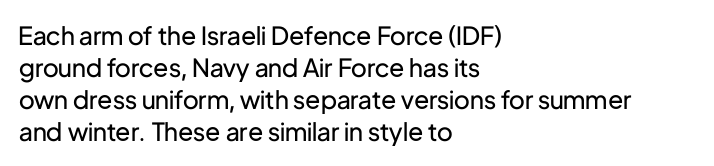
Q: Is the text bold? A: No.
Q: Is the text italic (slanted)? A: No, it is upright.
Q: Is the text underlined? A: No.
Q: How is the paragraph aligned? A: Left-aligned.
Q: Is the spacing between letters normal or unusually wide? A: Normal.
Q: Is the spacing between lines tight, normal or loose? A: Normal.
